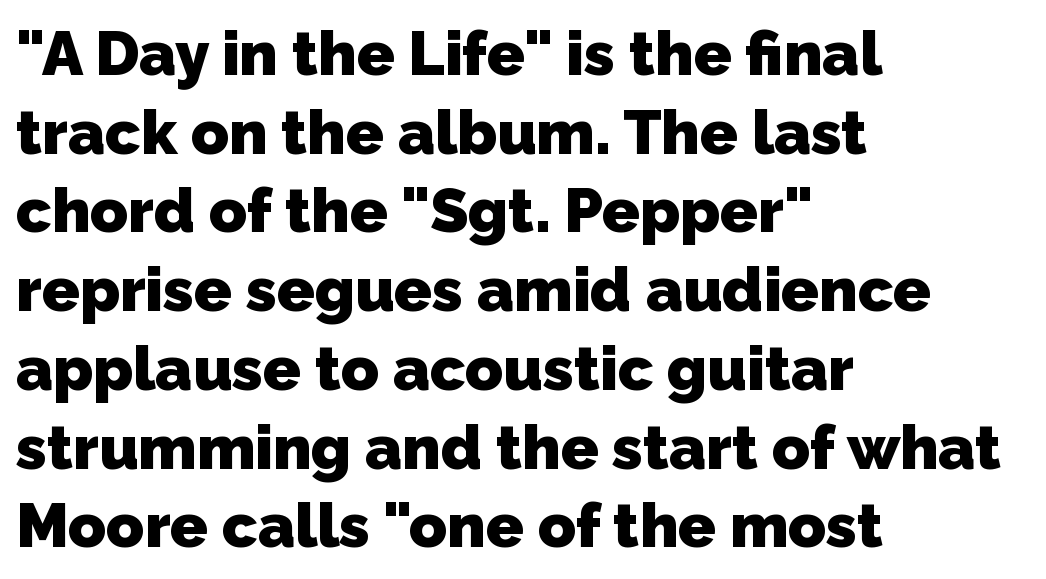
The image shows 62 px heavy sans-serif type; set left-aligned, normal line spacing (1.27x), normal letter spacing, not underlined; low stroke contrast and a medium x-height.
